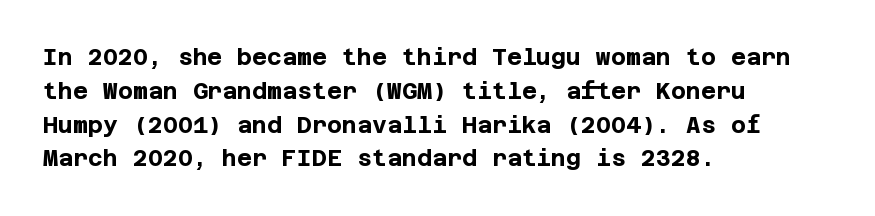
Q: Is the text bold? A: Yes.
Q: Is the text italic (slanted)? A: No, it is upright.
Q: Is the text underlined? A: No.
Q: How is the paragraph aligned? A: Left-aligned.
Q: Is the spacing between letters normal or unusually wide? A: Normal.
Q: Is the spacing between lines tight, normal or loose? A: Normal.
